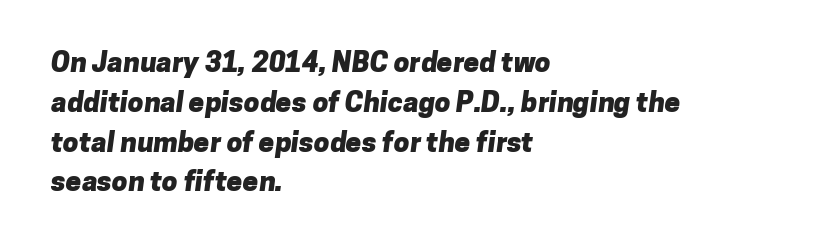
Q: Is the text bold? A: Yes.
Q: Is the typeface a serif or a sans-serif typeface? A: Sans-serif.
Q: Is the text underlined? A: No.
Q: How is the paragraph aligned? A: Left-aligned.
Q: Is the spacing between letters normal or unusually wide? A: Normal.
Q: Is the spacing between lines tight, normal or loose? A: Normal.
Q: Width (condensed, normal, or wide)? A: Normal.
Q: Stroke contrast? A: Low.
Q: x-height? A: Medium.
Q: Monospaced? A: No.
